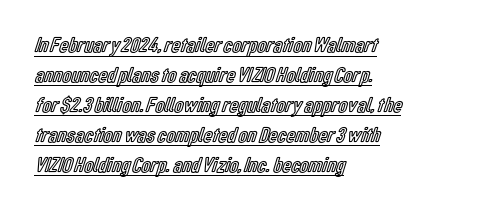
In terms of leading, this rendering sits right in the middle. This sample uses plain, unmodified letter spacing. The specimen includes a rule beneath the text block's lines. The setting favours the left margin, as ordinary paragraphs usually do.
